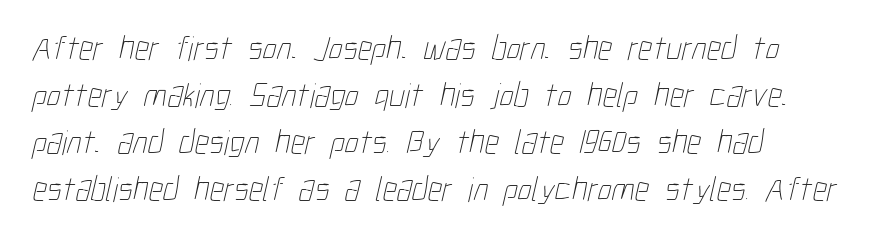
Q: Is the text bold? A: No.
Q: Is the text underlined? A: No.
Q: How is the paragraph aligned? A: Left-aligned.
Q: Is the spacing between letters normal or unusually wide? A: Normal.
Q: Is the spacing between lines tight, normal or loose? A: Normal.
Q: Width (condensed, normal, or wide)? A: Condensed.
Q: Stroke contrast? A: Low.
Q: x-height? A: Medium.
Q: Monospaced? A: No.
